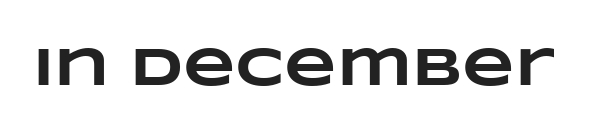
{"bold": "yes", "weight": "heavy", "width": "wide", "stroke_contrast": "low", "x_height": "large", "monospaced": "no", "underline": "no", "letter_spacing": "normal", "letter_spacing_em": 0.0, "glyph_px": 54}
